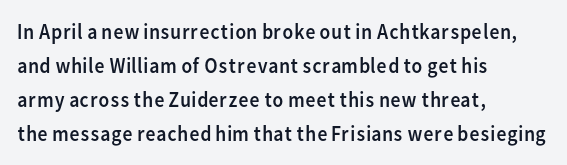
{"italic": "no", "bold": "no", "underline": "no", "align": "left", "line_spacing": "normal", "line_spacing_ratio": 1.55, "letter_spacing": "normal", "letter_spacing_em": 0.0, "glyph_px": 22}
